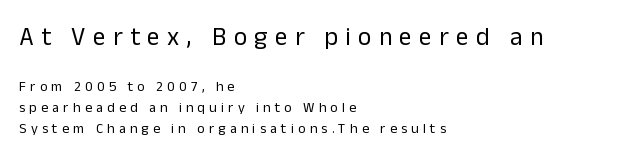
{"italic": "no", "bold": "no", "underline": "no", "align": "left", "line_spacing": "normal", "line_spacing_ratio": 1.49, "letter_spacing": "wide", "letter_spacing_em": 0.3, "larger_block": "first", "size_ratio": 1.79, "glyph_px": 25}
